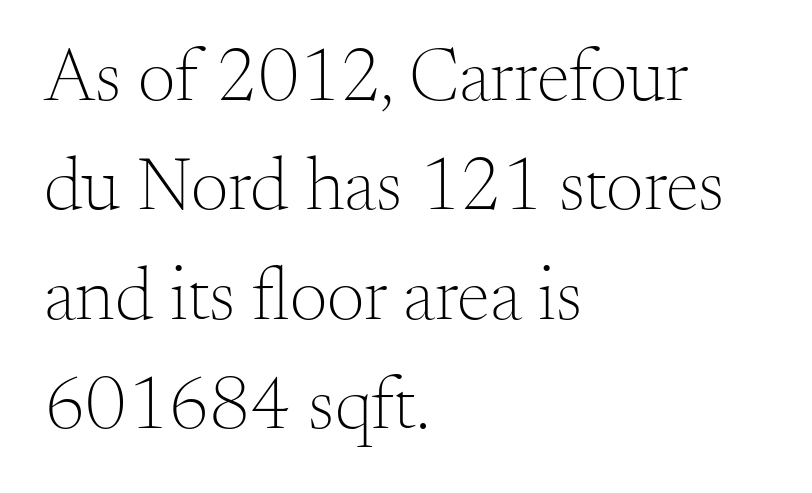
Heft: none added — not bold. Horizontal bands of white between lines are of average thickness. Observe the ordinary spacing: letters are neighbours, not strangers. The passage is arranged the way most books set body copy — flush left. To sum up the face: it has serifs.
